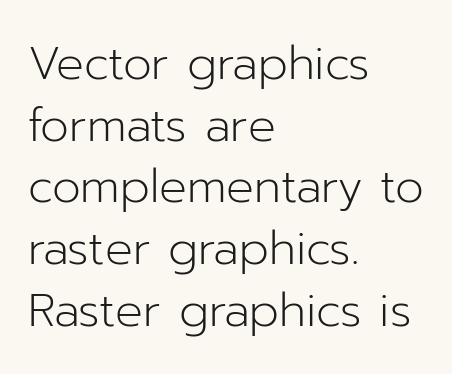
Q: Is the text bold? A: No.
Q: Is the text italic (slanted)? A: No, it is upright.
Q: Is the typeface a serif or a sans-serif typeface? A: Sans-serif.
Q: Is the text underlined? A: No.
Q: How is the paragraph aligned? A: Left-aligned.
Q: Is the spacing between letters normal or unusually wide? A: Normal.
Q: Is the spacing between lines tight, normal or loose? A: Normal.
Q: Width (condensed, normal, or wide)? A: Normal.
Q: Stroke contrast? A: Low.
Q: x-height? A: Medium.
Q: Monospaced? A: No.
